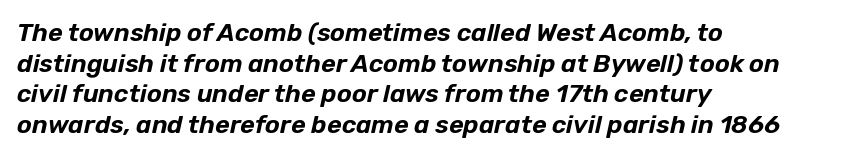
{"italic": "yes", "lean": "right", "slant_degrees": 12, "underline": "no", "align": "left", "line_spacing_ratio": 1.23, "letter_spacing": "normal", "letter_spacing_em": 0.0, "glyph_px": 25}
